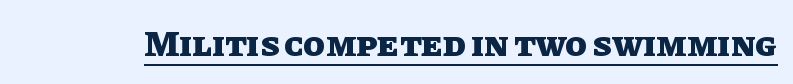
{"italic": "no", "bold": "yes", "weight": "heavy", "width": "normal", "stroke_contrast": "low", "x_height": "large", "monospaced": "no", "underline": "yes", "letter_spacing": "normal", "letter_spacing_em": 0.0, "glyph_px": 36}
